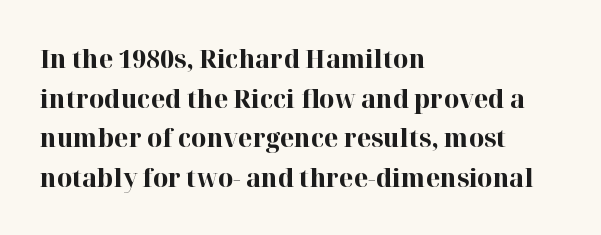
Q: Is the text bold? A: Yes.
Q: Is the text italic (slanted)? A: No, it is upright.
Q: Is the text underlined? A: No.
Q: How is the paragraph aligned? A: Left-aligned.
Q: Is the spacing between letters normal or unusually wide? A: Normal.
Q: Is the spacing between lines tight, normal or loose? A: Normal.
